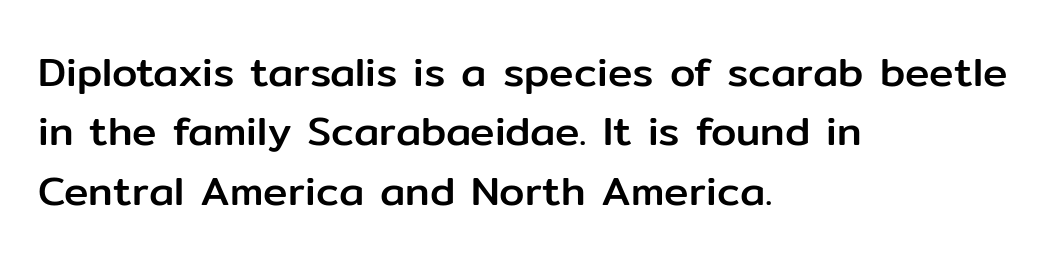
Reading down the block, your eye returns to a fixed left position each line. Proportional: the letters do not fall into vertical columns. The passage shown is typeset with a sans-serif family. Whoever set this chose a conventional vertical rhythm. Rule under the text: the space is simply empty.
